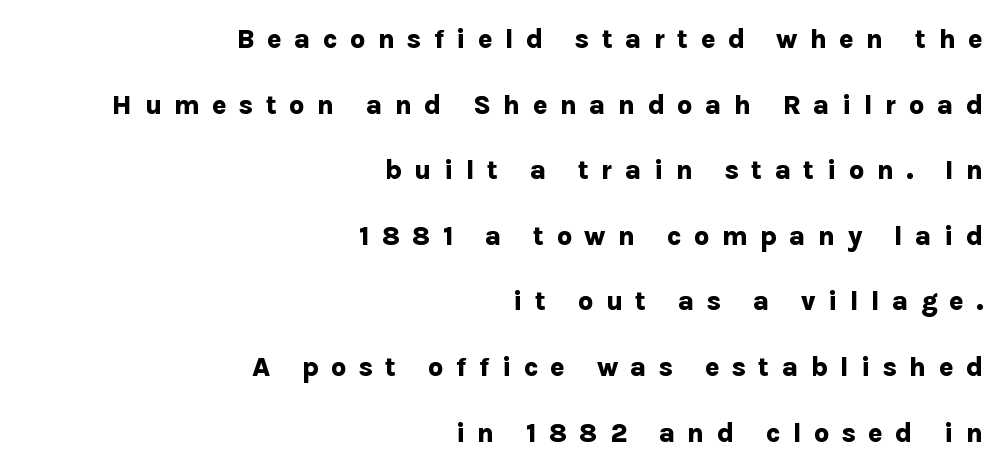
{"italic": "no", "bold": "yes", "underline": "no", "align": "right", "line_spacing": "loose", "line_spacing_ratio": 2.43, "letter_spacing": "wide", "letter_spacing_em": 0.45, "glyph_px": 27}
